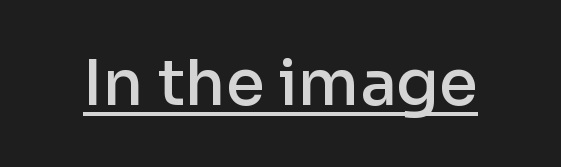
The image shows 63 px semibold sans-serif type, upright; set normal letter spacing, underlined; low stroke contrast and a medium x-height.
